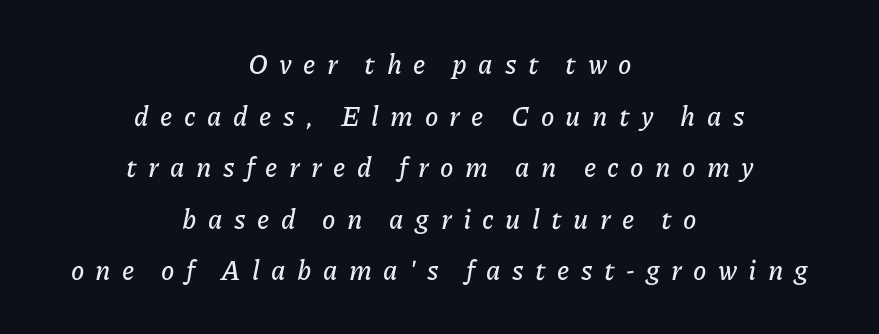
The image shows 27 px text type, italic (leaning right); set centered, loose line spacing (1.91x), unusually wide letter spacing (+0.42 em), not underlined.
